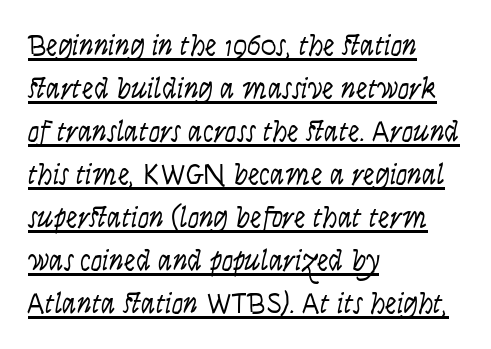
{"italic": "yes", "lean": "right", "slant_degrees": 9, "bold": "no", "weight": "light", "width": "condensed", "stroke_contrast": "low", "x_height": "large", "monospaced": "no", "underline": "yes", "align": "left", "line_spacing": "normal", "line_spacing_ratio": 1.48, "letter_spacing": "normal", "letter_spacing_em": 0.0, "glyph_px": 29}
